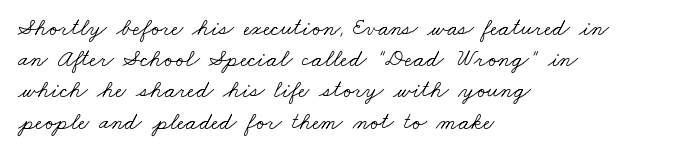
The image shows 24 px text type; set left-aligned, normal line spacing (1.3x), normal letter spacing, not underlined.
